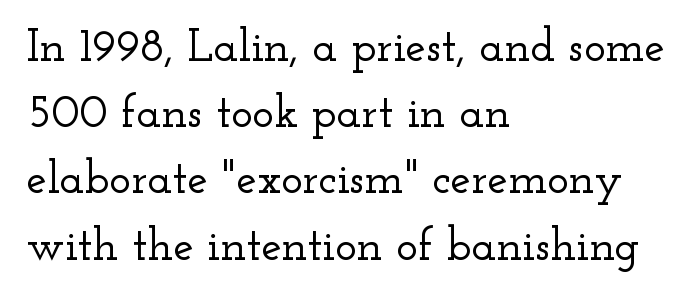
The type sits square on the baseline with zero lean. Alignment: flush left. Honestly, the letter spacing is just normal — you wouldn't notice it. Check the space under the baseline: it is left empty.
